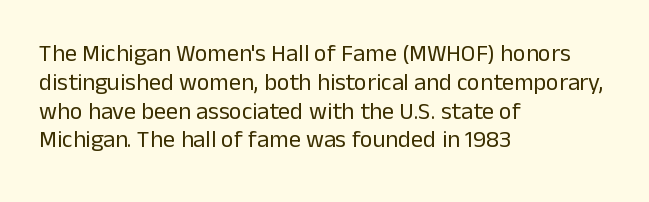
The image shows 24 px text type, upright; set left-aligned, line spacing 1.2x, normal letter spacing, not underlined.
